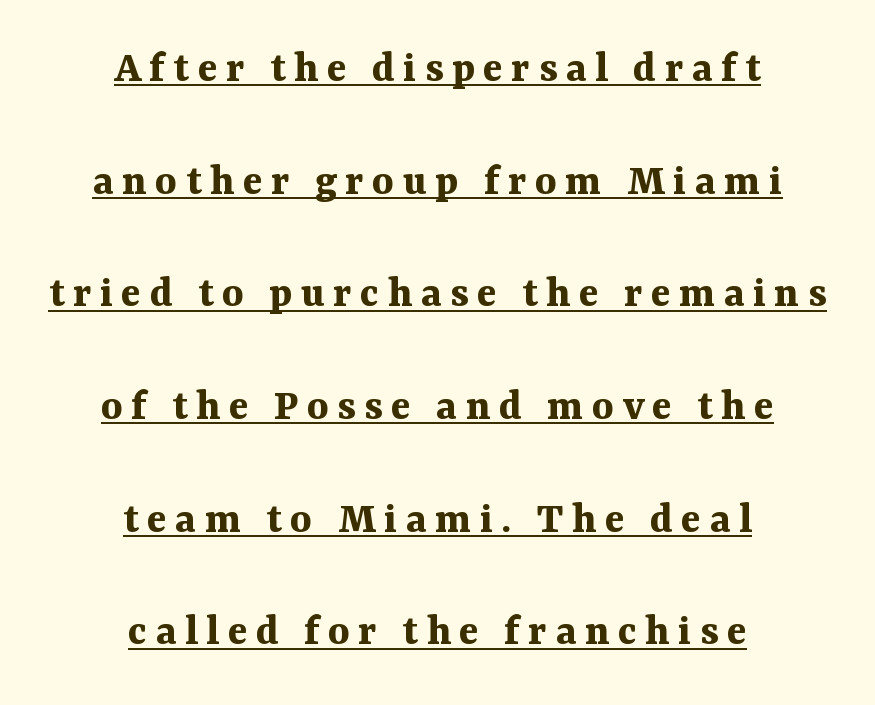
Q: Is the text bold? A: Yes.
Q: Is the text italic (slanted)? A: No, it is upright.
Q: Is the typeface a serif or a sans-serif typeface? A: Serif.
Q: Is the text underlined? A: Yes.
Q: How is the paragraph aligned? A: Centered.
Q: Is the spacing between lines tight, normal or loose? A: Loose.
Q: Width (condensed, normal, or wide)? A: Normal.
Q: Stroke contrast? A: Medium.
Q: x-height? A: Medium.
Q: Monospaced? A: No.
